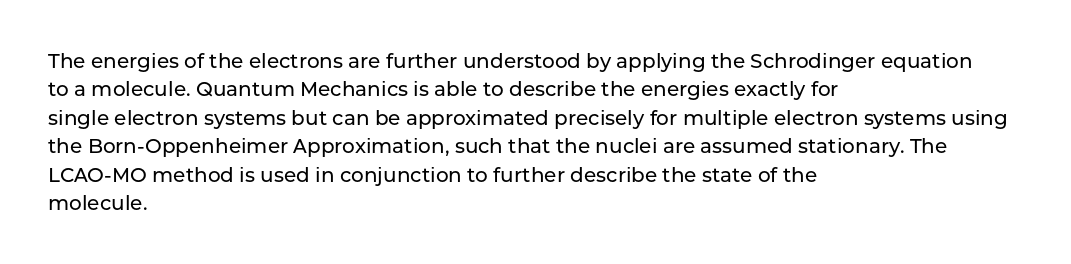
Reading down the block, your eye returns to a fixed left position each line. What stands out about the letter spacing? Nothing — it is the standard amount. The specimen reads as upright at a glance. The designer left line spacing at the default.
